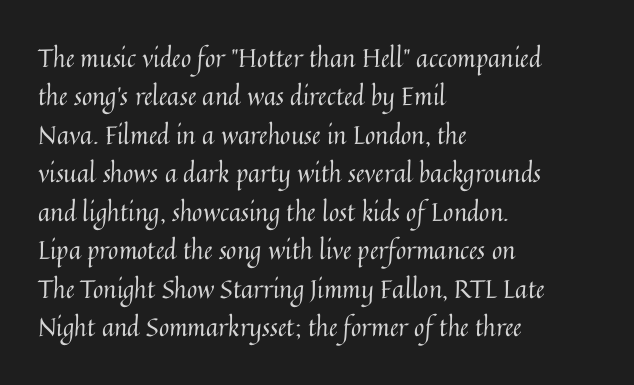
The string is rendered with underlining switched off. Tracking value appears to be zero — textbook default spacing. The lines in this sample share a left origin and differ only in where they stop. Vertical spacing — default.
